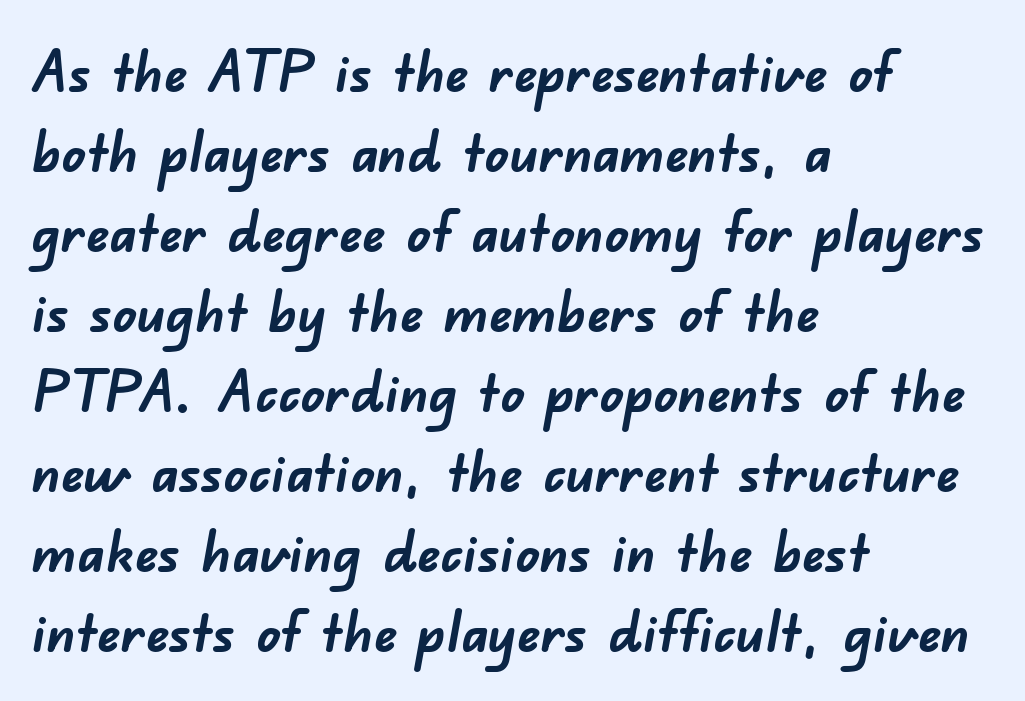
Descenders are the only things crossing below the line. The face used here is rendered with its standard letterfit. Short and long lines alike share a common starting point at left. Leading: standard.
